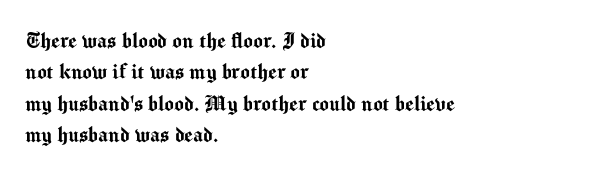
Q: Is the text italic (slanted)? A: No, it is upright.
Q: Is the text underlined? A: No.
Q: How is the paragraph aligned? A: Left-aligned.
Q: Is the spacing between letters normal or unusually wide? A: Normal.
Q: Is the spacing between lines tight, normal or loose? A: Normal.
